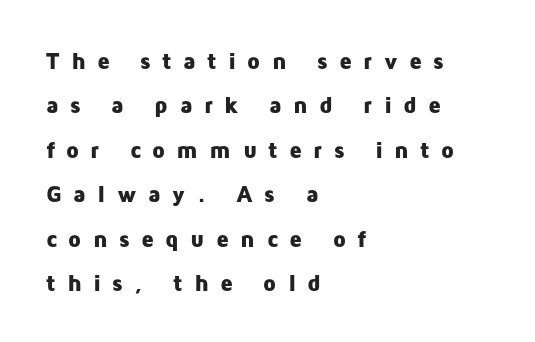
Q: Is the text bold? A: Yes.
Q: Is the text italic (slanted)? A: No, it is upright.
Q: Is the text underlined? A: No.
Q: How is the paragraph aligned? A: Left-aligned.
Q: Is the spacing between letters normal or unusually wide? A: Unusually wide.
Q: Is the spacing between lines tight, normal or loose? A: Loose.
